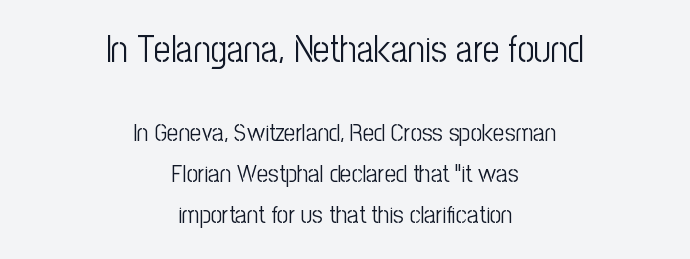
The image shows 37 px light, condensed sans-serif type, upright; set centered, normal line spacing (1.64x), normal letter spacing, not underlined; the first (top) block is 1.48x larger; low stroke contrast and a medium x-height.
